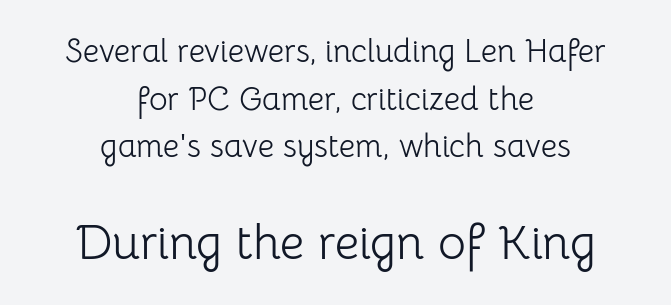
Q: Is the text bold? A: No.
Q: Is the text italic (slanted)? A: No, it is upright.
Q: Is the typeface a serif or a sans-serif typeface? A: Sans-serif.
Q: Is the text underlined? A: No.
Q: How is the paragraph aligned? A: Centered.
Q: Is the spacing between letters normal or unusually wide? A: Normal.
Q: Is the spacing between lines tight, normal or loose? A: Normal.
Q: Which block of text is set in a larger size, the first (top) or the second (bottom)? A: The second (bottom) one.
Q: Width (condensed, normal, or wide)? A: Normal.
Q: Stroke contrast? A: Low.
Q: x-height? A: Medium.
Q: Monospaced? A: No.
